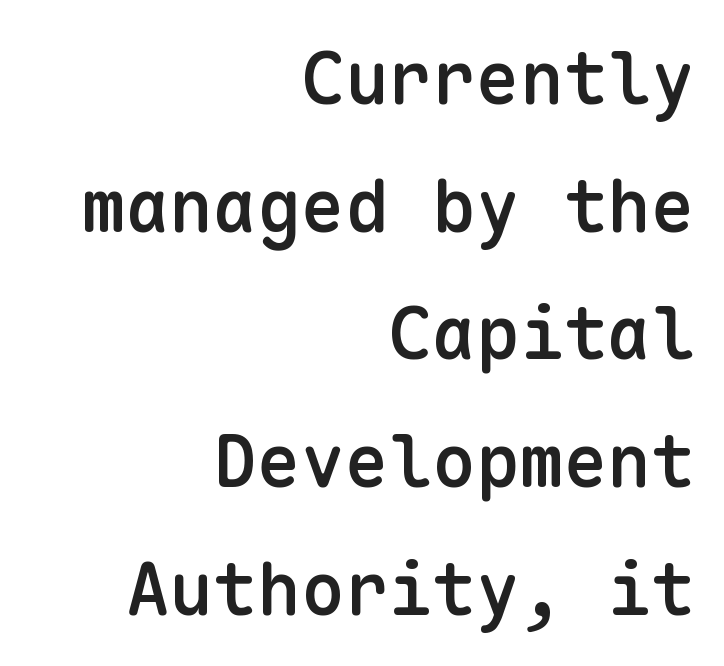
{"serif": "no", "italic": "no", "bold": "semi", "weight": "semibold", "width": "normal", "stroke_contrast": "low", "x_height": "medium", "monospaced": "yes", "underline": "no", "align": "right", "line_spacing_ratio": 1.75, "letter_spacing": "normal", "letter_spacing_em": 0.0, "glyph_px": 73}
